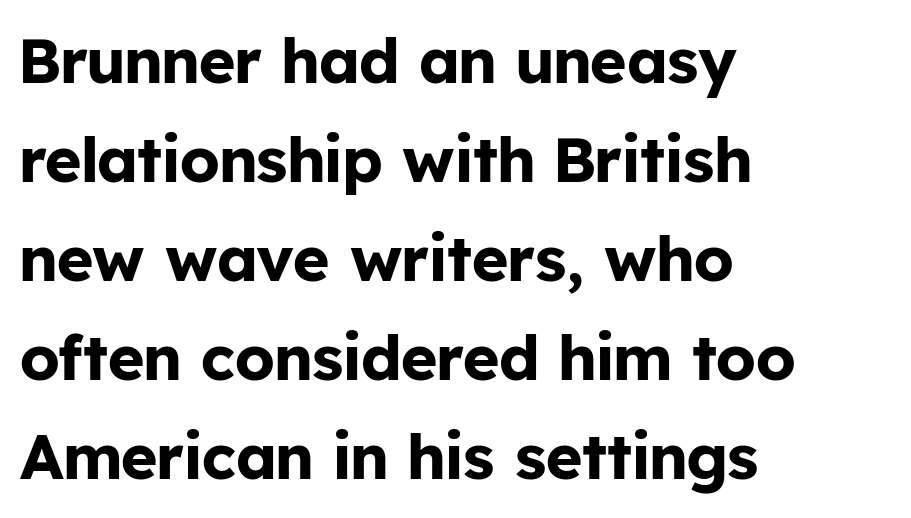
The image shows 63 px bold sans-serif type, upright; set left-aligned, normal line spacing (1.57x), normal letter spacing, not underlined; low stroke contrast and a medium x-height.
